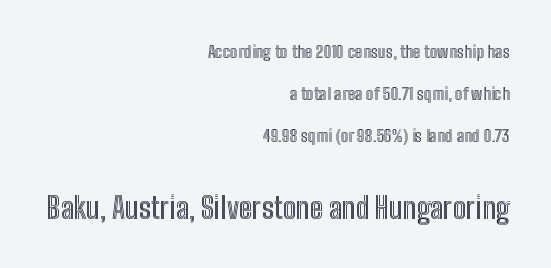
Q: Is the text italic (slanted)? A: No, it is upright.
Q: Is the text underlined? A: No.
Q: How is the paragraph aligned? A: Right-aligned.
Q: Is the spacing between letters normal or unusually wide? A: Normal.
Q: Is the spacing between lines tight, normal or loose? A: Loose.
Q: Which block of text is set in a larger size, the first (top) or the second (bottom)? A: The second (bottom) one.
Q: Width (condensed, normal, or wide)? A: Condensed.
Q: x-height? A: Medium.
Q: Monospaced? A: No.
